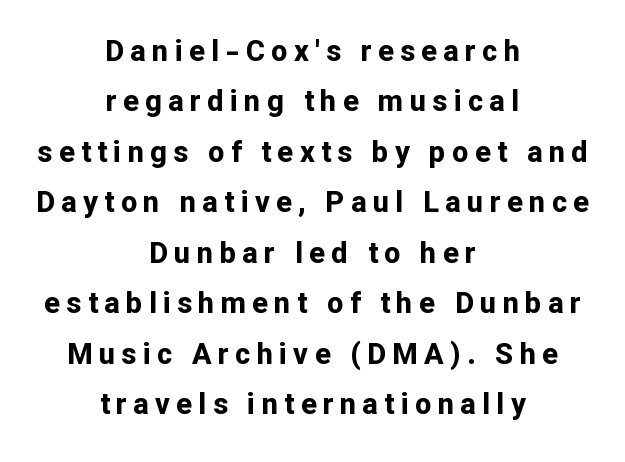
Every character sits straight up, as roman type does. This rendering widens character spacing well past its baseline value. Nope, no serifs anywhere on these letters. Centered paragraph, ragged on both sides. Letters rest on an invisible, unmarked baseline. Strokes here are thick enough to call this a true bold.
